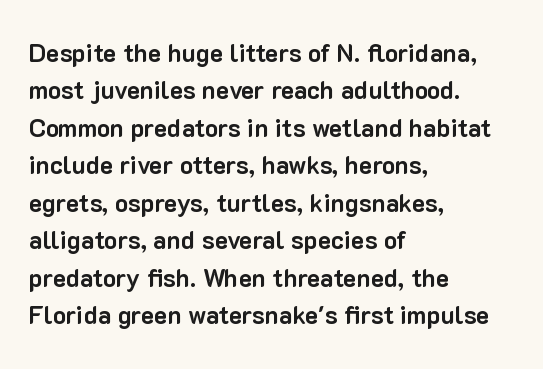
Baseline-to-baseline distance is the conventional proportion of letter height. The typesetter chose a ragged-right arrangement here. The zone under the glyphs is completely vacant. Typesetter's note: full bold, strokes at maximum text heaviness. In terms of posture, this sample is upright. The horizontal fit of the characters is conventional and even.
